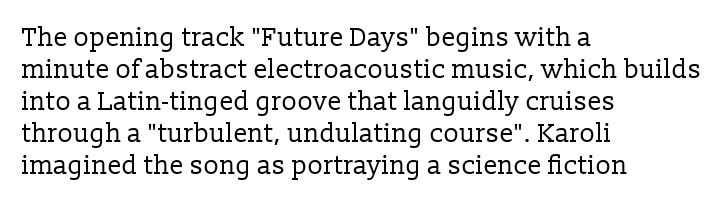
The passage shown is not underscored anywhere. Words appear dense and cohesive because spacing is normal. Alignment: flush left. Unlike italic type, these characters show no tilt at all.
